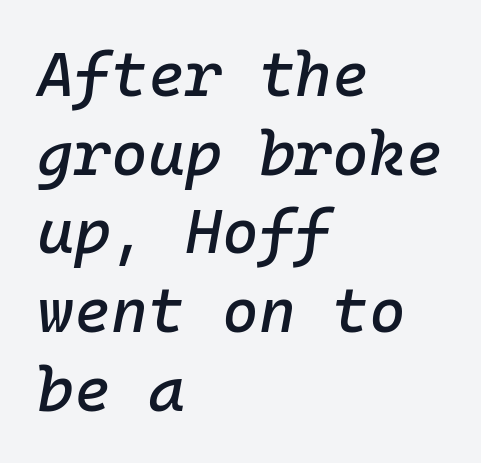
The type is set solid horizontally, with unmodified tracking. The lettering tilts uniformly, giving the passage an italic look. The passage shown is typed in a monospace face where columns stay perfectly aligned. Any mark beneath the type? The region is blank. The compositor pushed each line to the left boundary. The line-height multiplier appears to be the usual default.
